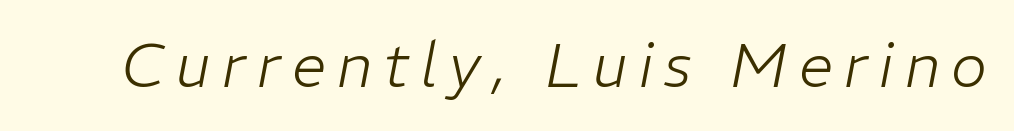
The specimen omits any rule beneath the text block's lines. Unbolded letterforms with no extra heft. The face used here has a pronounced slope to its letters. This sample has the flowing, uneven cadence of proportional lettering.
